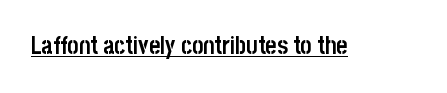
Q: Is the text bold? A: Yes.
Q: Is the text italic (slanted)? A: No, it is upright.
Q: Is the text underlined? A: Yes.
Q: Is the spacing between letters normal or unusually wide? A: Normal.
